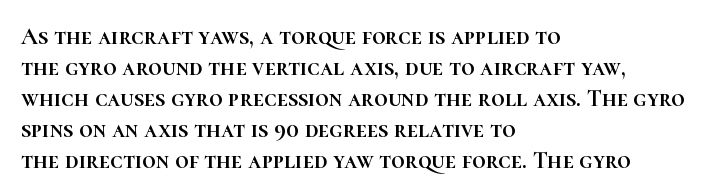
Q: Is the text italic (slanted)? A: No, it is upright.
Q: Is the text underlined? A: No.
Q: How is the paragraph aligned? A: Left-aligned.
Q: Is the spacing between letters normal or unusually wide? A: Normal.
Q: Is the spacing between lines tight, normal or loose? A: Normal.
